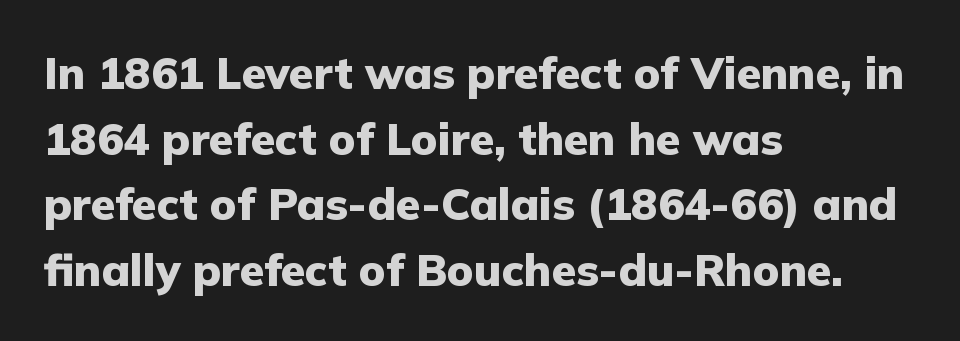
{"serif": "no", "italic": "no", "bold": "yes", "weight": "heavy", "width": "normal", "stroke_contrast": "low", "x_height": "medium", "monospaced": "no", "underline": "no", "align": "left", "line_spacing": "normal", "line_spacing_ratio": 1.49, "letter_spacing": "normal", "letter_spacing_em": 0.0, "glyph_px": 44}
